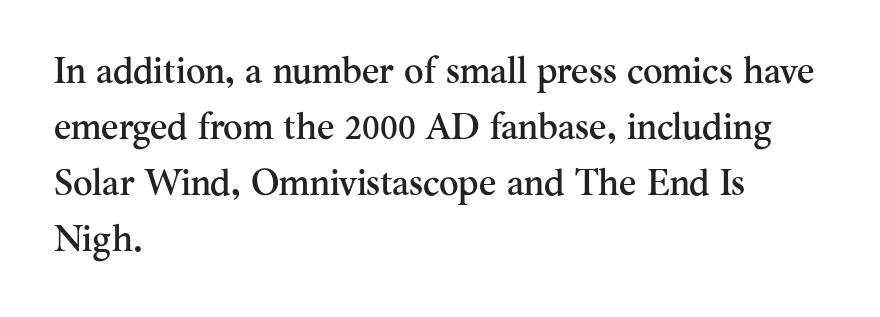
Examine the stroke ends and you'll spot serifs. This sample uses plain, unmodified letter spacing. Summary of vertical rhythm: regular, with standard interline spacing. Vertical strokes here are truly vertical. Note the varied advance widths — an 'i' is clearly narrower than an 'm'. These lines are set flush left with a ragged right edge.
